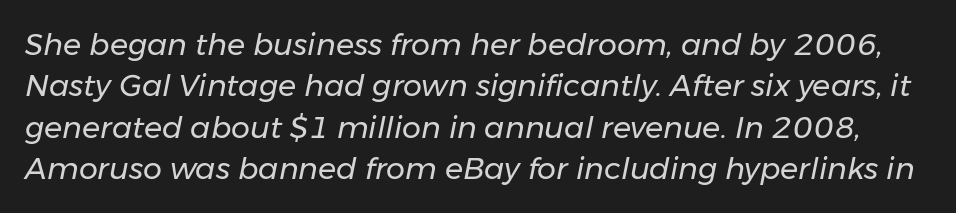
Q: Is the text bold? A: No.
Q: Is the text italic (slanted)? A: Yes, it leans right by about 11 degrees.
Q: Is the text underlined? A: No.
Q: Is the spacing between letters normal or unusually wide? A: Normal.
Q: Is the spacing between lines tight, normal or loose? A: Normal.
Q: Width (condensed, normal, or wide)? A: Normal.
Q: Stroke contrast? A: Low.
Q: x-height? A: Medium.
Q: Monospaced? A: No.
